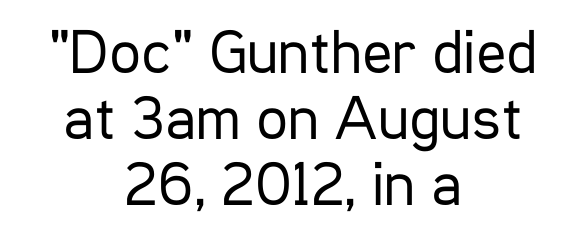
Nobody touched the tracking dial on this one. Rendered with straight, roman letterforms. What's the leading like? Squeezed, with rows nearly overlapping. You can tell from the bare stems that sans-serif type was used. The strip under each line holds only bare page. The paragraph shown floats in the horizontal middle.
